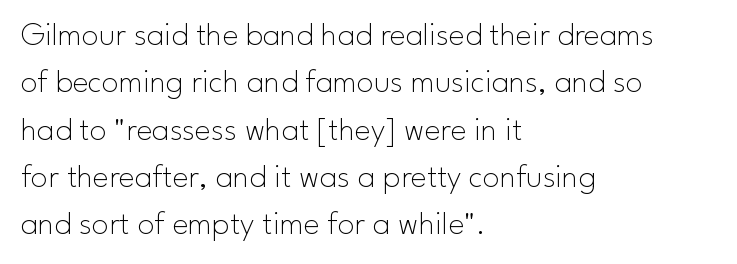
{"serif": "no", "italic": "no", "bold": "no", "weight": "thin", "width": "normal", "stroke_contrast": "low", "x_height": "small", "monospaced": "no", "underline": "no", "align": "left", "line_spacing": "normal", "line_spacing_ratio": 1.39, "letter_spacing": "normal", "letter_spacing_em": 0.0, "glyph_px": 34}
